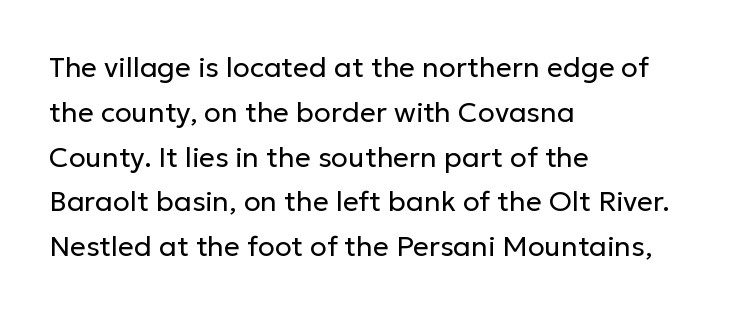
{"serif": "no", "italic": "no", "bold": "no", "weight": "regular", "width": "normal", "stroke_contrast": "low", "x_height": "medium", "monospaced": "no", "underline": "no", "align": "left", "line_spacing": "normal", "line_spacing_ratio": 1.6, "letter_spacing": "normal", "letter_spacing_em": 0.0, "glyph_px": 28}
